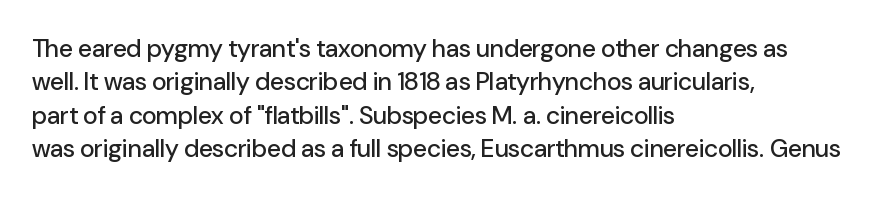
{"italic": "no", "underline": "no", "align": "left", "line_spacing": "normal", "line_spacing_ratio": 1.34, "letter_spacing": "normal", "letter_spacing_em": 0.0, "glyph_px": 25}
